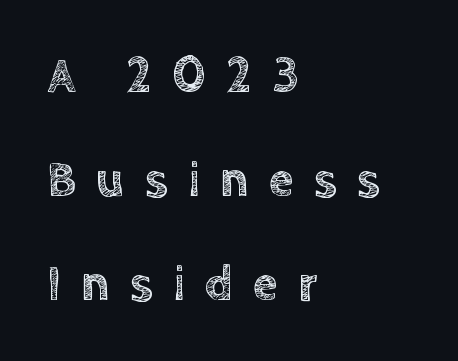
{"italic": "no", "width": "normal", "x_height": "large", "monospaced": "no", "underline": "no", "align": "left", "line_spacing": "loose", "line_spacing_ratio": 2.08, "letter_spacing": "wide", "letter_spacing_em": 0.4, "glyph_px": 50}
